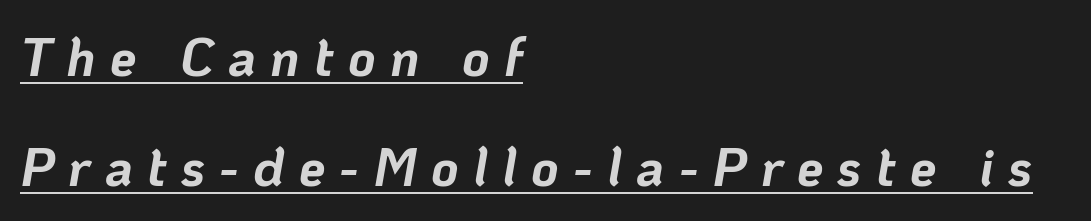
Q: Is the text bold? A: Yes.
Q: Is the text italic (slanted)? A: Yes, it leans right by about 10 degrees.
Q: Is the text underlined? A: Yes.
Q: How is the paragraph aligned? A: Left-aligned.
Q: Is the spacing between letters normal or unusually wide? A: Unusually wide.
Q: Is the spacing between lines tight, normal or loose? A: Loose.
Q: Width (condensed, normal, or wide)? A: Normal.
Q: Stroke contrast? A: Low.
Q: x-height? A: Medium.
Q: Monospaced? A: No.
